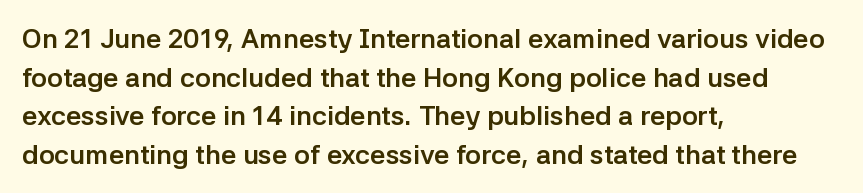
{"italic": "no", "bold": "yes", "underline": "no", "align": "left", "line_spacing": "normal", "line_spacing_ratio": 1.43, "letter_spacing": "normal", "letter_spacing_em": 0.0, "glyph_px": 27}
